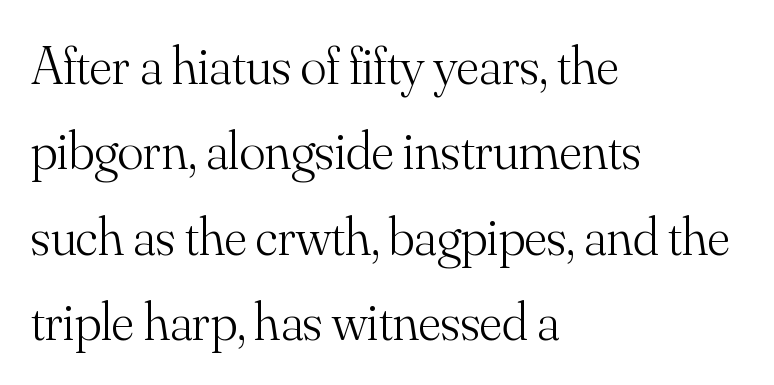
If you measured baseline to baseline, you'd find a middling distance. The weight tops out at a normal text grade. A roman cut, with each character standing at attention. Nothing unusual about the tracking: characters are spaced as the font intends.
